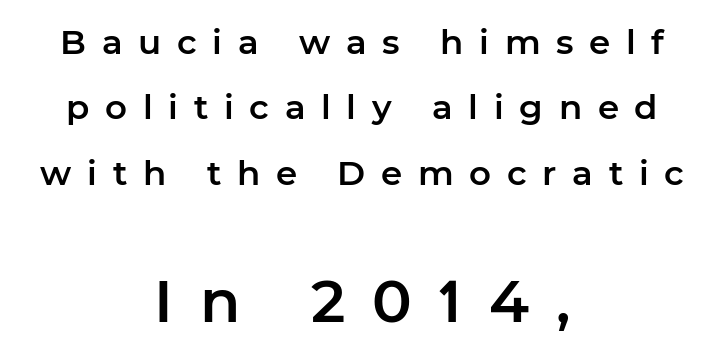
{"serif": "no", "italic": "no", "width": "normal", "stroke_contrast": "low", "x_height": "medium", "monospaced": "no", "underline": "no", "align": "center", "line_spacing": "loose", "line_spacing_ratio": 1.92, "letter_spacing": "wide", "letter_spacing_em": 0.46, "larger_block": "second", "size_ratio": 1.74, "glyph_px": 59}
